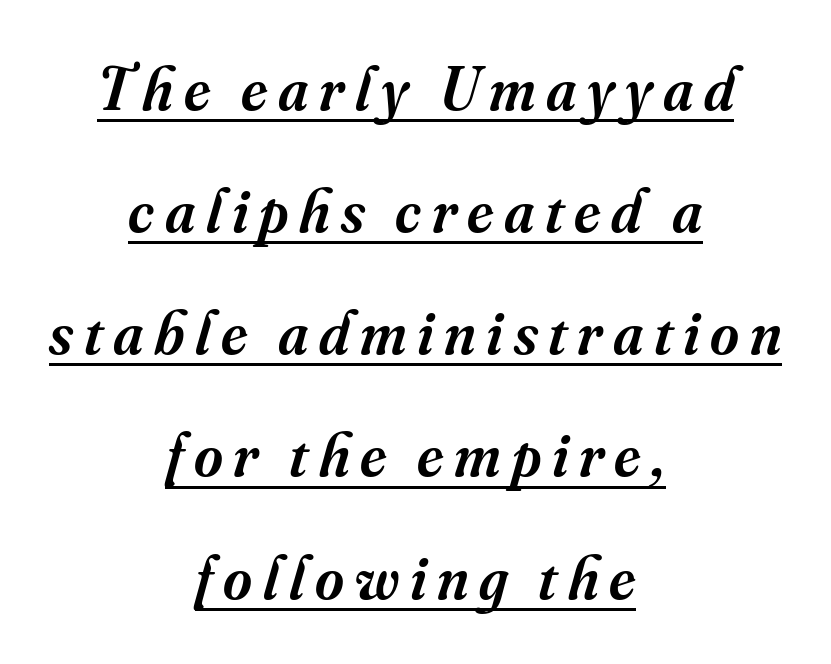
The image shows 62 px semibold serif type, italic (leaning right); set centered, loose line spacing (1.97x), underlined; medium stroke contrast and a small x-height.
